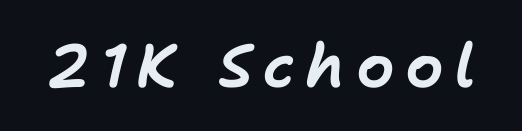
Q: Is the text italic (slanted)? A: Yes, it leans right by about 11 degrees.
Q: Is the text underlined? A: No.
Q: Width (condensed, normal, or wide)? A: Normal.
Q: Stroke contrast? A: Low.
Q: x-height? A: Medium.
Q: Monospaced? A: No.
